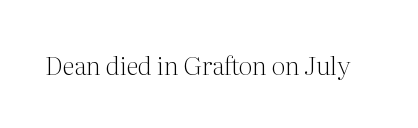
The rendering keeps characters at their native spacing. The font sits on the lighter half of the weight spectrum, regular included. Quick note: underline off. Is there any slant? The stems are plumb.
